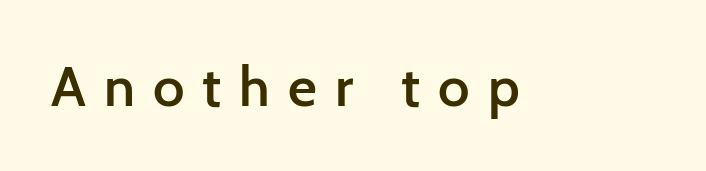
Q: Is the text bold? A: Semi-bold.
Q: Is the text italic (slanted)? A: No, it is upright.
Q: Is the typeface a serif or a sans-serif typeface? A: Sans-serif.
Q: Is the text underlined? A: No.
Q: Is the spacing between letters normal or unusually wide? A: Unusually wide.
Q: Width (condensed, normal, or wide)? A: Normal.
Q: Stroke contrast? A: Low.
Q: x-height? A: Medium.
Q: Monospaced? A: No.
